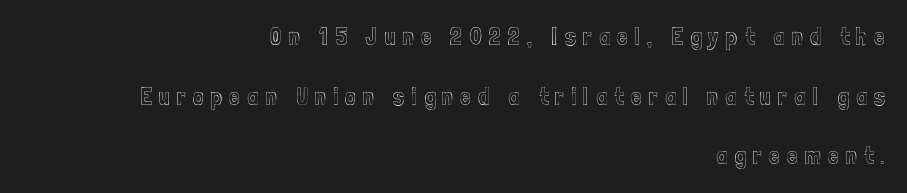
The image shows 24 px text type, upright; set right-aligned, loose line spacing (2.48x), unusually wide letter spacing (+0.3 em), not underlined.
